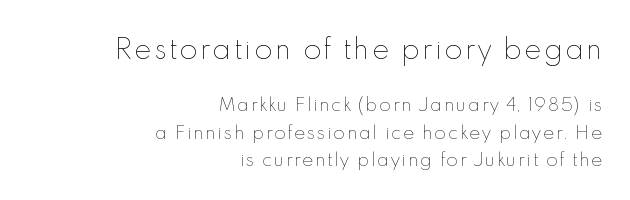
The image shows 26 px text type, upright; set right-aligned, normal line spacing (1.6x), not underlined; the first (top) block is 1.53x larger.
